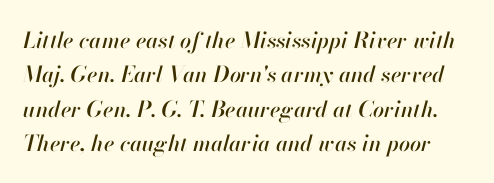
Baseline-to-baseline distance is the conventional proportion of letter height. The lettering tilts uniformly, giving the passage an italic look. Spacing between characters is what you'd get straight out of the box. A clean baseline with only descenders dipping below it.
